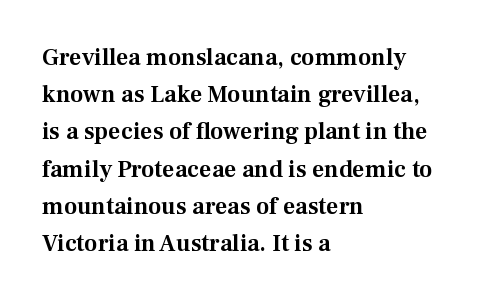
Q: Is the text italic (slanted)? A: No, it is upright.
Q: Is the text underlined? A: No.
Q: How is the paragraph aligned? A: Left-aligned.
Q: Is the spacing between letters normal or unusually wide? A: Normal.
Q: Is the spacing between lines tight, normal or loose? A: Normal.
